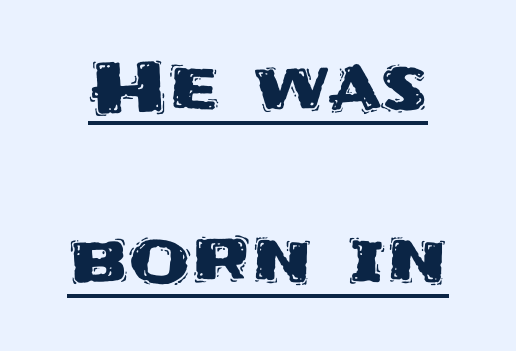
Nope, no serifs anywhere on these letters. Descenders here cross a horizontal rule under the line. You could not count columns in this text — the font is proportionally spaced. Leading: increased.
